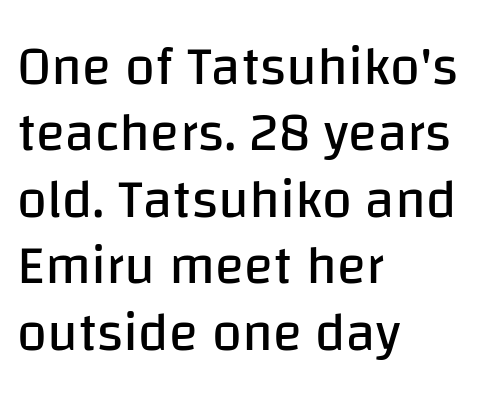
The image shows 54 px regular-weight sans-serif type, upright; set left-aligned, line spacing 1.23x, normal letter spacing, not underlined; low stroke contrast and a large x-height.
